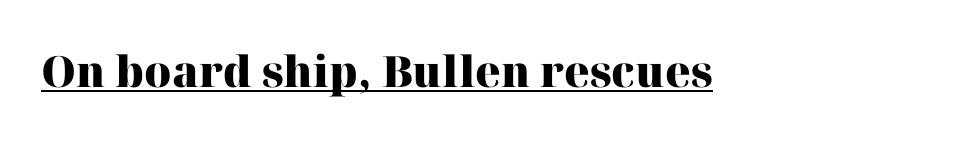
Q: Is the text bold? A: Yes.
Q: Is the text italic (slanted)? A: No, it is upright.
Q: Is the typeface a serif or a sans-serif typeface? A: Serif.
Q: Is the text underlined? A: Yes.
Q: Is the spacing between letters normal or unusually wide? A: Normal.
Q: Width (condensed, normal, or wide)? A: Normal.
Q: Stroke contrast? A: High.
Q: x-height? A: Medium.
Q: Monospaced? A: No.
